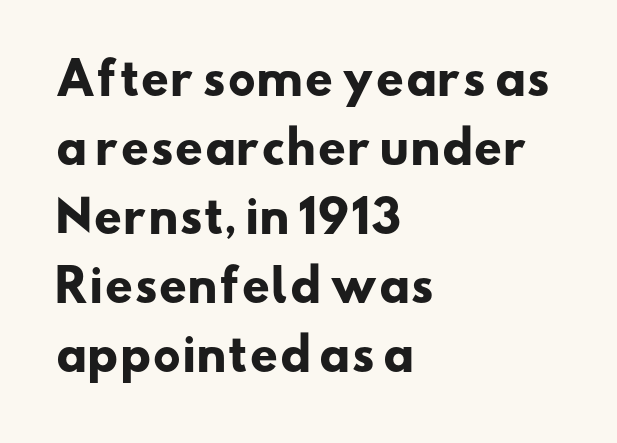
The image shows 44 px heavy, wide sans-serif type; set left-aligned, normal line spacing (1.57x), normal letter spacing, not underlined; low stroke contrast and a small x-height.
